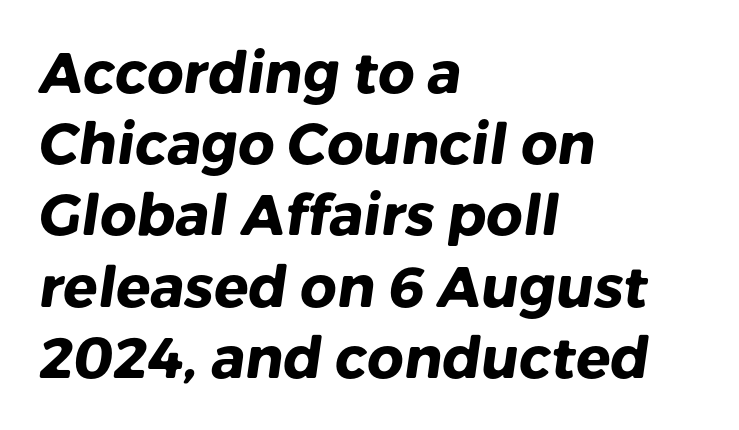
Q: Is the text bold? A: Yes.
Q: Is the typeface a serif or a sans-serif typeface? A: Sans-serif.
Q: Is the text underlined? A: No.
Q: How is the paragraph aligned? A: Left-aligned.
Q: Is the spacing between letters normal or unusually wide? A: Normal.
Q: Is the spacing between lines tight, normal or loose? A: Normal.
Q: Width (condensed, normal, or wide)? A: Normal.
Q: Stroke contrast? A: Low.
Q: x-height? A: Medium.
Q: Monospaced? A: No.
